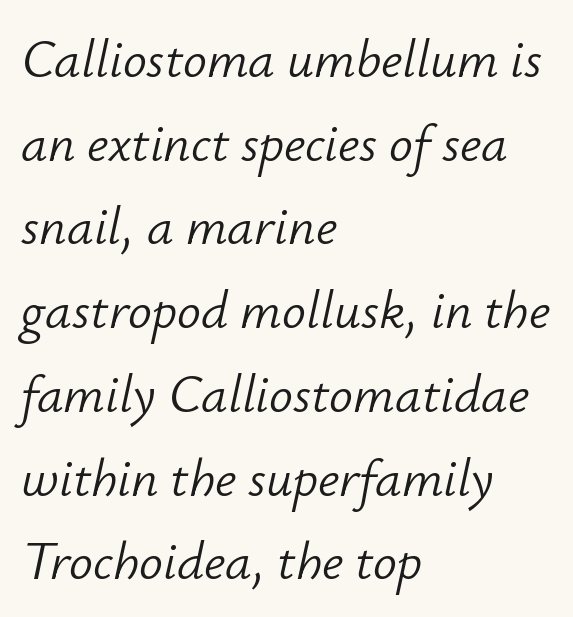
Q: Is the text bold? A: No.
Q: Is the text italic (slanted)? A: Yes, it leans right by about 12 degrees.
Q: Is the text underlined? A: No.
Q: How is the paragraph aligned? A: Left-aligned.
Q: Is the spacing between letters normal or unusually wide? A: Normal.
Q: Is the spacing between lines tight, normal or loose? A: Normal.
Q: Width (condensed, normal, or wide)? A: Normal.
Q: Stroke contrast? A: Low.
Q: x-height? A: Small.
Q: Monospaced? A: No.
